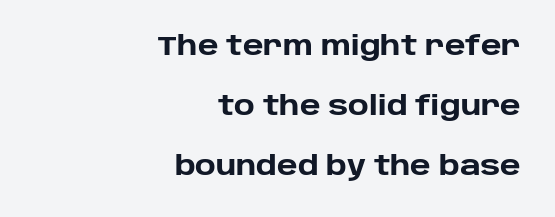
The image shows 26 px bold type, upright; set right-aligned, loose line spacing (2.31x), normal letter spacing, not underlined.
